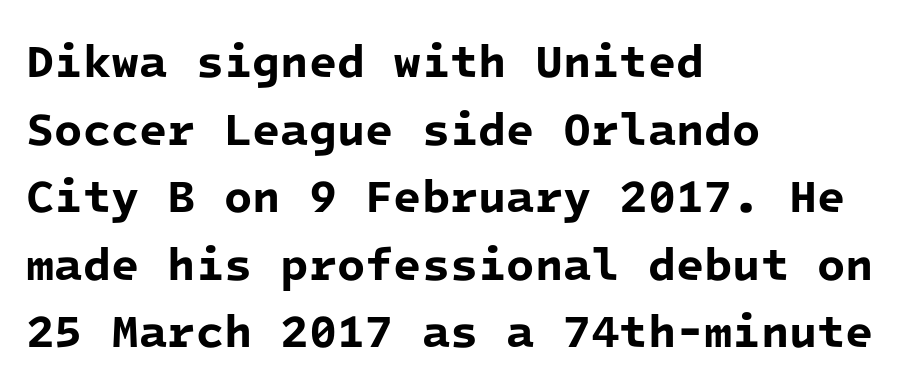
Q: Is the text bold? A: Yes.
Q: Is the typeface a serif or a sans-serif typeface? A: Sans-serif.
Q: Is the text underlined? A: No.
Q: How is the paragraph aligned? A: Left-aligned.
Q: Is the spacing between letters normal or unusually wide? A: Normal.
Q: Is the spacing between lines tight, normal or loose? A: Normal.
Q: Width (condensed, normal, or wide)? A: Normal.
Q: Stroke contrast? A: Low.
Q: x-height? A: Medium.
Q: Monospaced? A: Yes.
